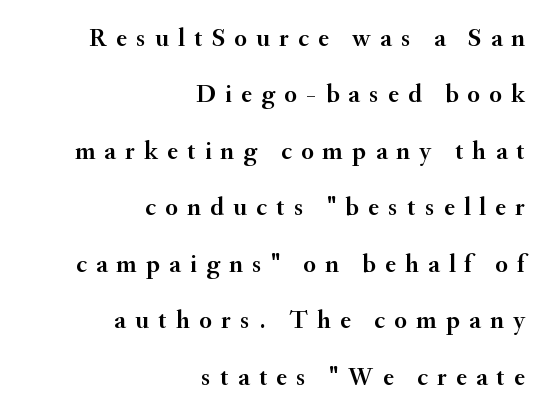
The image shows 26 px text type, upright; set right-aligned, loose line spacing (2.17x), unusually wide letter spacing (+0.35 em), not underlined.
